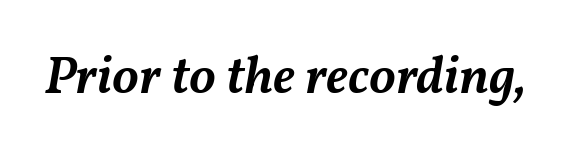
Q: Is the text bold? A: Semi-bold.
Q: Is the text italic (slanted)? A: Yes, it leans right by about 11 degrees.
Q: Is the text underlined? A: No.
Q: Is the spacing between letters normal or unusually wide? A: Normal.
Q: Width (condensed, normal, or wide)? A: Normal.
Q: Stroke contrast? A: Medium.
Q: x-height? A: Medium.
Q: Monospaced? A: No.
